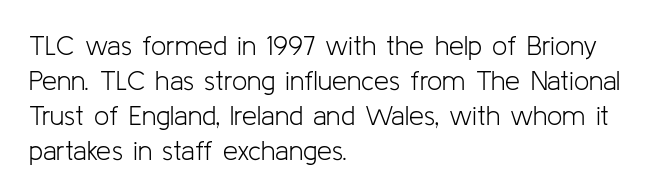
The image shows 27 px text type, upright; set left-aligned, normal line spacing (1.3x), normal letter spacing, not underlined.
